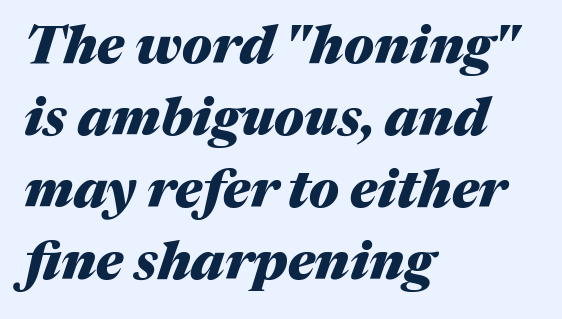
{"italic": "yes", "lean": "right", "slant_degrees": 17, "bold": "yes", "weight": "heavy", "width": "normal", "stroke_contrast": "medium", "x_height": "medium", "monospaced": "no", "underline": "no", "align": "left", "line_spacing": "normal", "line_spacing_ratio": 1.36, "letter_spacing": "normal", "letter_spacing_em": 0.0, "glyph_px": 53}
